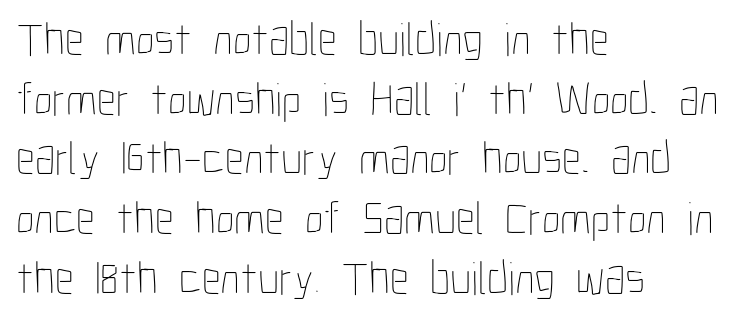
Nobody drew a line under any word here. This sample has the flowing, uneven cadence of proportional lettering. Is there much room between lines? A standard amount, neither cramped nor airy. Typeset ragged right — the left edge is the straight one.
